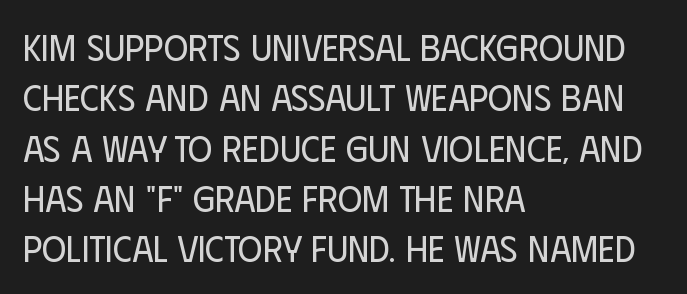
The image shows 37 px regular-weight, condensed sans-serif type, upright; set left-aligned, normal line spacing (1.36x), normal letter spacing, not underlined; low stroke contrast and a large x-height.
